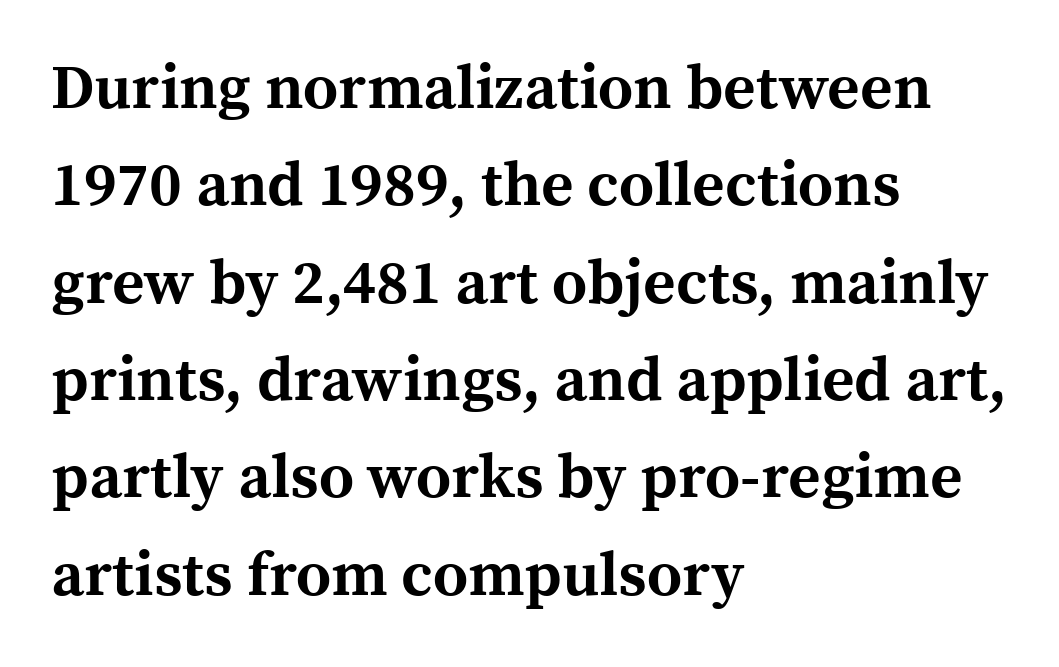
This is roman type, the default non-slanted kind. Honestly, there is no underline to notice here at all. Typographically, this falls in the serif category. These lines carry a lot of weight — the face is fully bold.
